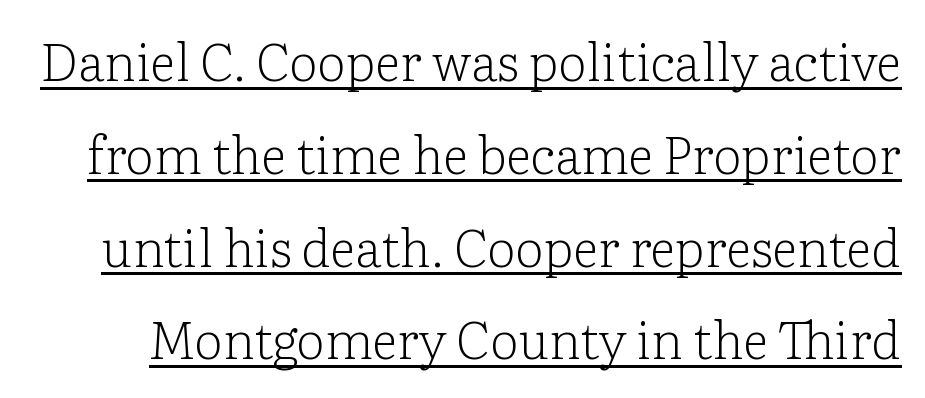
{"serif": "yes", "italic": "no", "bold": "no", "weight": "light", "width": "normal", "stroke_contrast": "low", "x_height": "medium", "monospaced": "no", "underline": "yes", "line_spacing_ratio": 1.82, "letter_spacing": "normal", "letter_spacing_em": 0.0, "glyph_px": 51}
